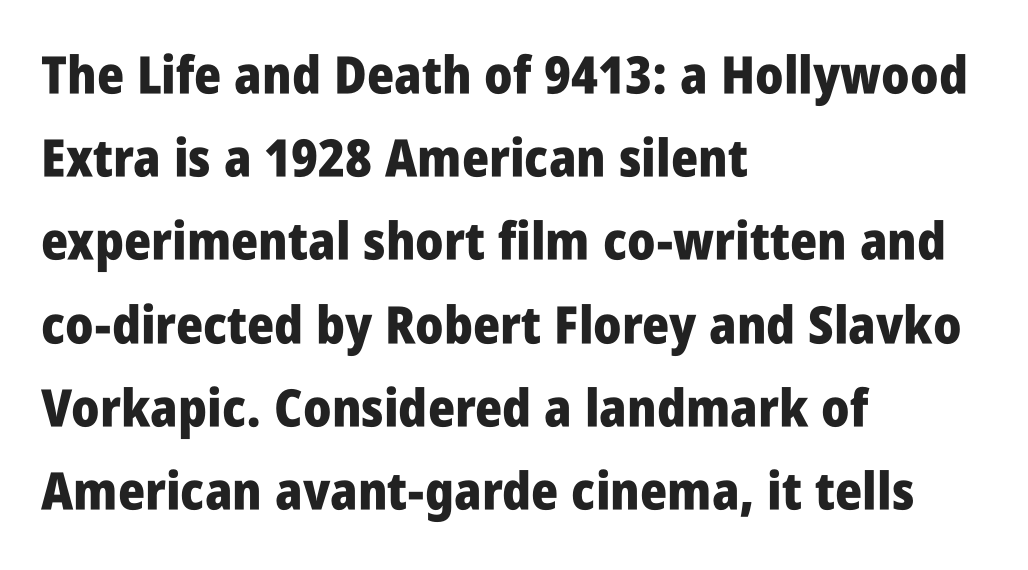
Q: Is the text bold? A: Yes.
Q: Is the text italic (slanted)? A: No, it is upright.
Q: Is the typeface a serif or a sans-serif typeface? A: Sans-serif.
Q: Is the text underlined? A: No.
Q: How is the paragraph aligned? A: Left-aligned.
Q: Is the spacing between letters normal or unusually wide? A: Normal.
Q: Is the spacing between lines tight, normal or loose? A: Normal.
Q: Width (condensed, normal, or wide)? A: Condensed.
Q: Stroke contrast? A: Low.
Q: x-height? A: Large.
Q: Monospaced? A: No.
